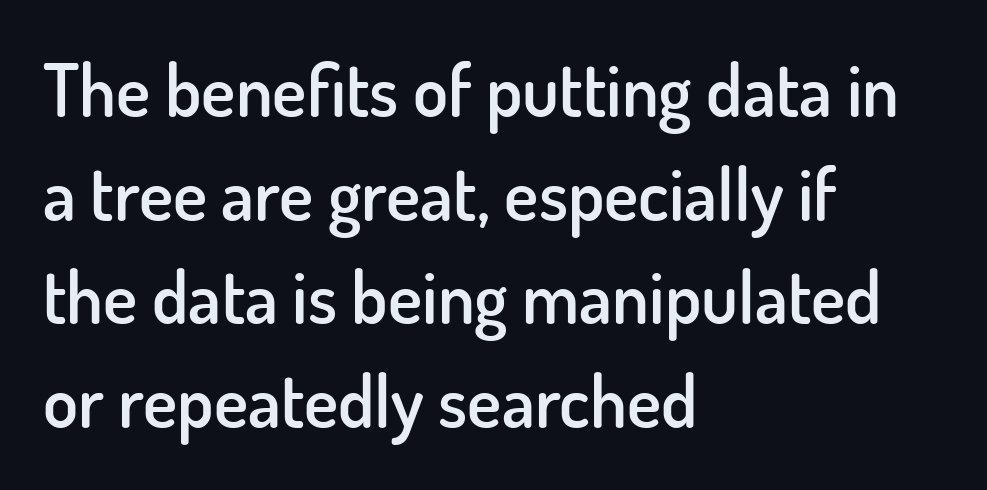
{"serif": "no", "italic": "no", "bold": "semi", "weight": "semibold", "width": "normal", "stroke_contrast": "low", "x_height": "small", "monospaced": "no", "underline": "no", "align": "left", "line_spacing": "normal", "line_spacing_ratio": 1.44, "letter_spacing": "normal", "letter_spacing_em": 0.0, "glyph_px": 72}
